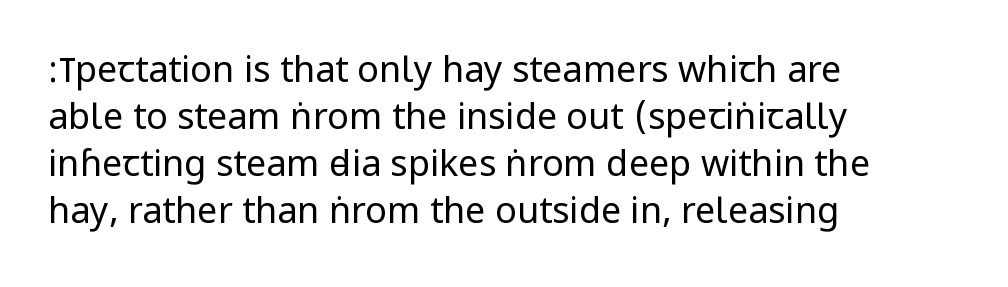
This sample uses plain, unmodified letter spacing. Underline: absent. The text block is weighted toward the left margin, trailing off unevenly rightward. Observe the absence of serifs on each vertical stroke in this sample. This is roman type, the default non-slanted kind. Rows of type keep a routine distance in the vertical direction.
